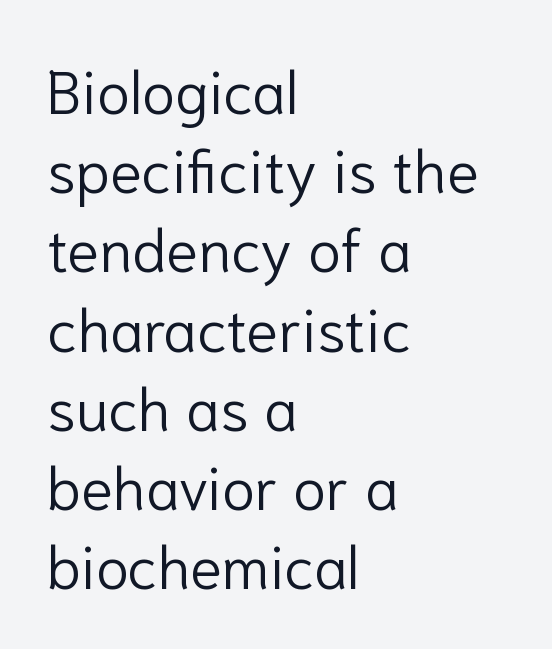
Q: Is the text bold? A: No.
Q: Is the text italic (slanted)? A: No, it is upright.
Q: Is the typeface a serif or a sans-serif typeface? A: Sans-serif.
Q: Is the text underlined? A: No.
Q: How is the paragraph aligned? A: Left-aligned.
Q: Is the spacing between letters normal or unusually wide? A: Normal.
Q: Is the spacing between lines tight, normal or loose? A: Normal.
Q: Width (condensed, normal, or wide)? A: Normal.
Q: Stroke contrast? A: Low.
Q: x-height? A: Medium.
Q: Monospaced? A: No.
